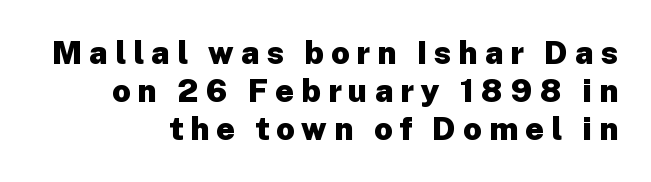
{"serif": "no", "italic": "no", "bold": "yes", "weight": "heavy", "width": "normal", "stroke_contrast": "low", "x_height": "medium", "monospaced": "no", "underline": "no", "align": "right", "line_spacing_ratio": 1.19, "letter_spacing": "wide", "letter_spacing_em": 0.22, "glyph_px": 32}
